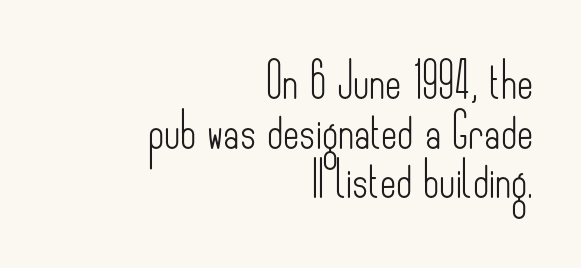
{"serif": "no", "italic": "no", "bold": "no", "weight": "light", "width": "condensed", "stroke_contrast": "low", "x_height": "small", "monospaced": "no", "underline": "no", "align": "right", "line_spacing": "normal", "line_spacing_ratio": 1.42, "letter_spacing": "normal", "letter_spacing_em": 0.0, "glyph_px": 35}
